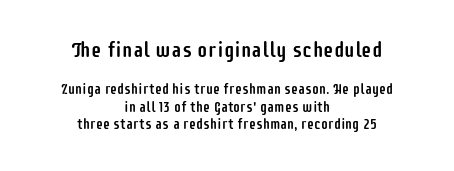
Q: Is the text italic (slanted)? A: No, it is upright.
Q: Is the text underlined? A: No.
Q: How is the paragraph aligned? A: Centered.
Q: Is the spacing between letters normal or unusually wide? A: Normal.
Q: Is the spacing between lines tight, normal or loose? A: Normal.
Q: Which block of text is set in a larger size, the first (top) or the second (bottom)? A: The first (top) one.
